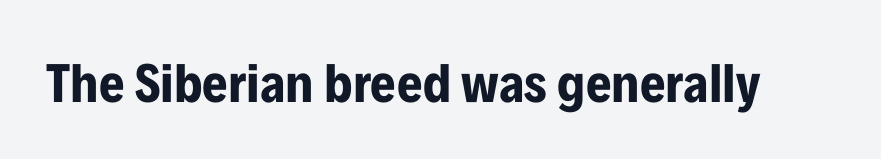
Q: Is the text bold? A: Yes.
Q: Is the text italic (slanted)? A: No, it is upright.
Q: Is the typeface a serif or a sans-serif typeface? A: Sans-serif.
Q: Is the text underlined? A: No.
Q: Is the spacing between letters normal or unusually wide? A: Normal.
Q: Width (condensed, normal, or wide)? A: Condensed.
Q: Stroke contrast? A: Low.
Q: x-height? A: Medium.
Q: Monospaced? A: No.
